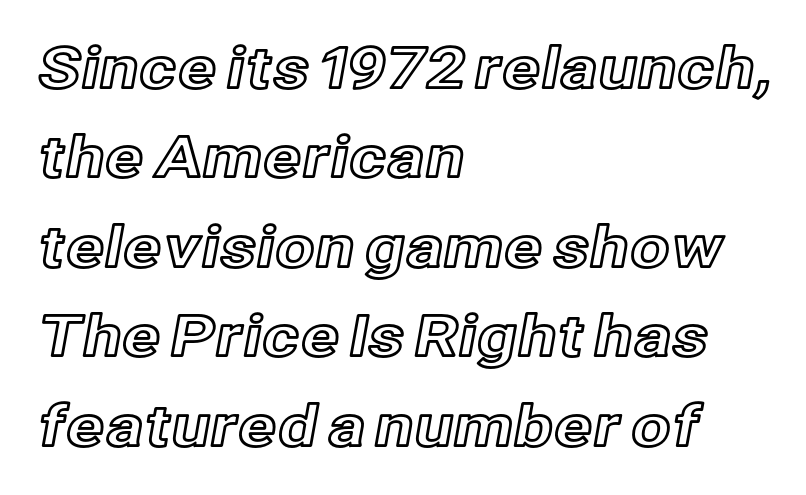
Horizontal alignment here is leftward, the default for most running prose. Anything drawn beneath the words? Only blank space. This sample has the flowing, uneven cadence of proportional lettering. Between one letter and the next there's only the usual sliver of space. Evenly set lines give the paragraph a standard silhouette.
